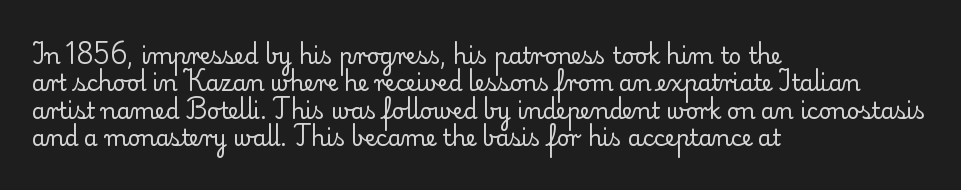
Q: Is the text bold? A: No.
Q: Is the text italic (slanted)? A: No, it is upright.
Q: Is the text underlined? A: No.
Q: How is the paragraph aligned? A: Left-aligned.
Q: Is the spacing between letters normal or unusually wide? A: Normal.
Q: Is the spacing between lines tight, normal or loose? A: Normal.
